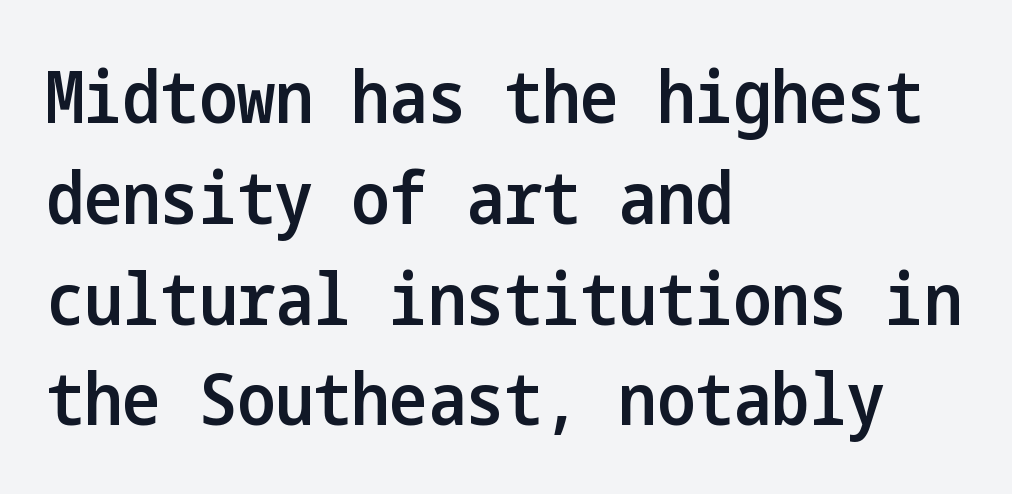
{"serif": "no", "italic": "no", "bold": "semi", "weight": "semibold", "width": "condensed", "stroke_contrast": "low", "x_height": "medium", "underline": "no", "align": "left", "line_spacing": "normal", "line_spacing_ratio": 1.4, "letter_spacing": "normal", "letter_spacing_em": 0.0, "glyph_px": 72}
